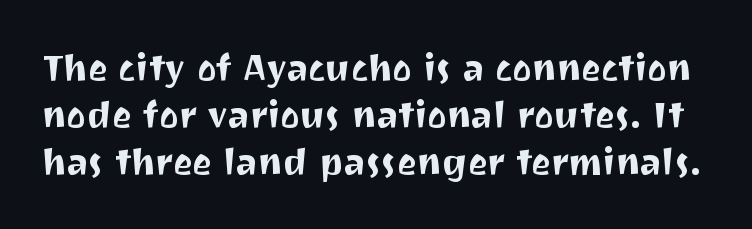
{"serif": "no", "italic": "no", "width": "normal", "stroke_contrast": "medium", "x_height": "medium", "monospaced": "no", "underline": "no", "line_spacing": "normal", "line_spacing_ratio": 1.27, "letter_spacing": "normal", "letter_spacing_em": 0.0, "glyph_px": 37}
